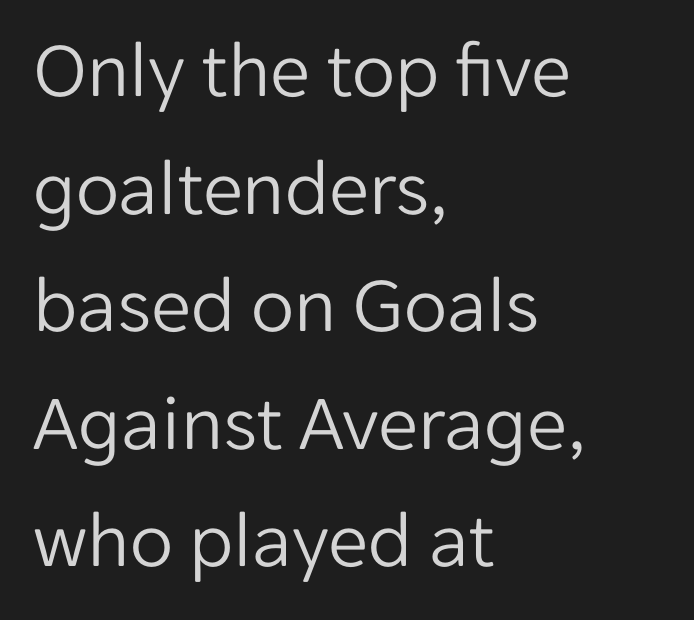
The image shows 80 px light sans-serif type, upright; set left-aligned, normal line spacing (1.47x), normal letter spacing, not underlined; low stroke contrast and a medium x-height.
